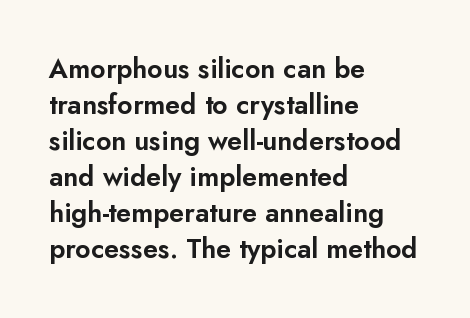
{"italic": "no", "underline": "no", "align": "left", "line_spacing": "normal", "line_spacing_ratio": 1.33, "letter_spacing": "normal", "letter_spacing_em": 0.0, "glyph_px": 27}
